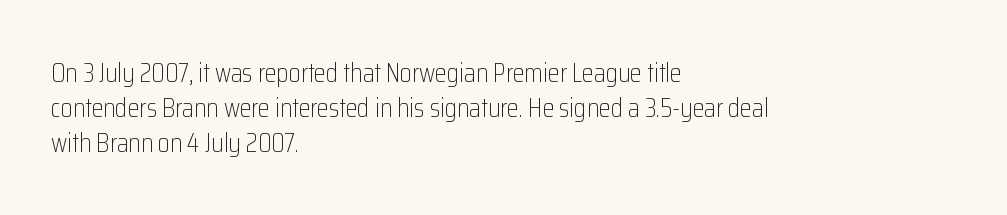
The image shows 27 px text type, upright; set left-aligned, normal line spacing (1.29x), normal letter spacing, not underlined.
